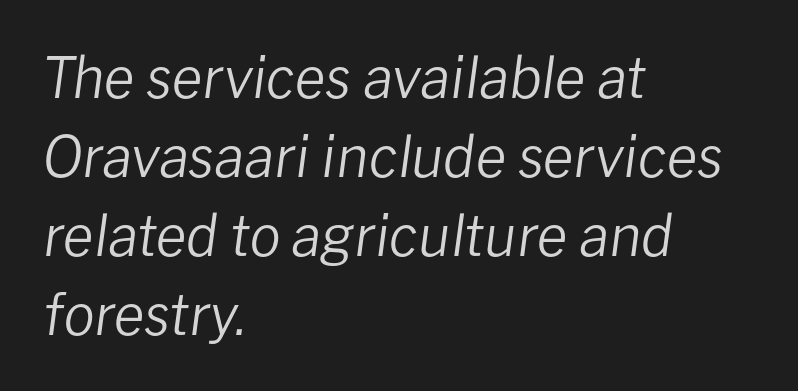
{"italic": "yes", "lean": "right", "slant_degrees": 8, "bold": "no", "weight": "regular", "width": "normal", "stroke_contrast": "low", "x_height": "medium", "monospaced": "no", "underline": "no", "align": "left", "line_spacing": "normal", "line_spacing_ratio": 1.41, "letter_spacing": "normal", "letter_spacing_em": 0.0, "glyph_px": 56}
